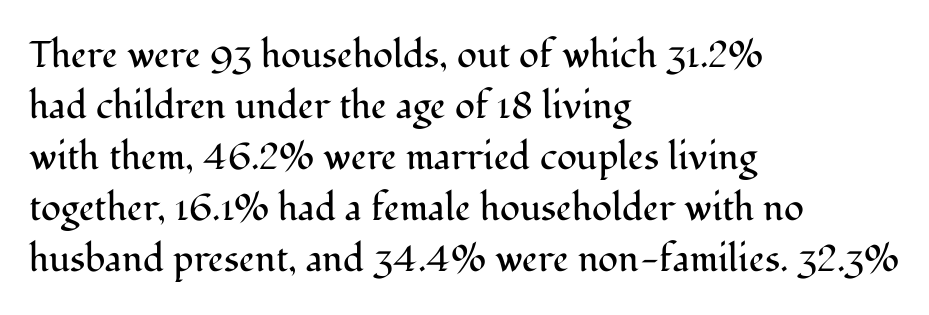
Q: Is the text bold? A: No.
Q: Is the text italic (slanted)? A: No, it is upright.
Q: Is the typeface a serif or a sans-serif typeface? A: Serif.
Q: Is the text underlined? A: No.
Q: How is the paragraph aligned? A: Left-aligned.
Q: Is the spacing between letters normal or unusually wide? A: Normal.
Q: Is the spacing between lines tight, normal or loose? A: Normal.
Q: Width (condensed, normal, or wide)? A: Normal.
Q: Stroke contrast? A: Medium.
Q: x-height? A: Medium.
Q: Monospaced? A: No.
